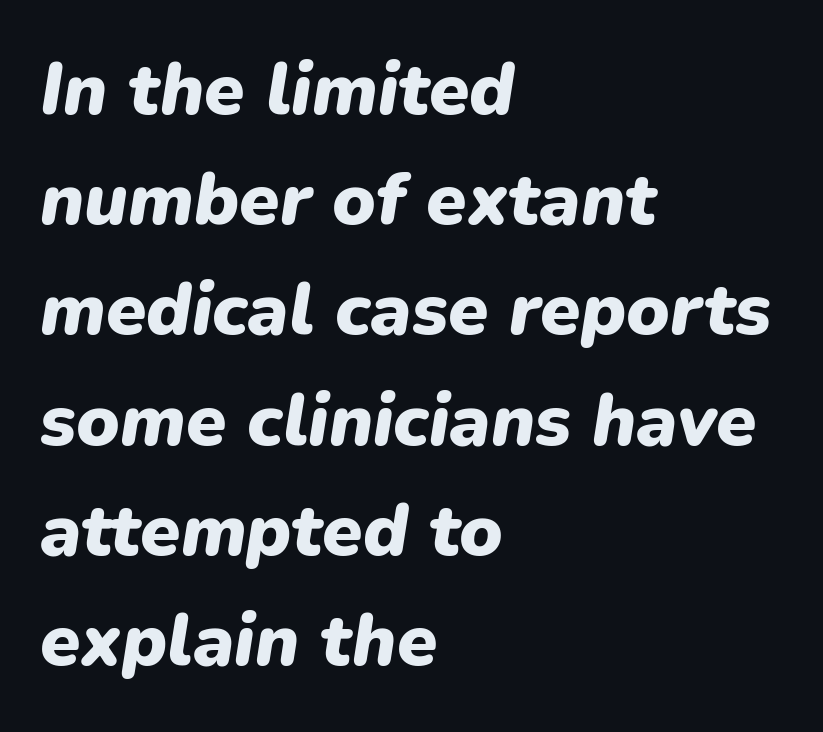
The typesetter chose a ragged-right arrangement here. What's the leading like? Ordinary, nothing unusual. The typesetting leans heavy: a genuine bold. Here the designer chose a conventional face with non-uniform glyph widths.
